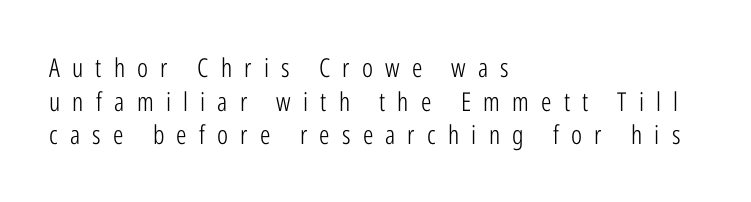
Q: Is the text bold? A: No.
Q: Is the text italic (slanted)? A: No, it is upright.
Q: Is the text underlined? A: No.
Q: How is the paragraph aligned? A: Left-aligned.
Q: Is the spacing between letters normal or unusually wide? A: Unusually wide.
Q: Is the spacing between lines tight, normal or loose? A: Normal.
